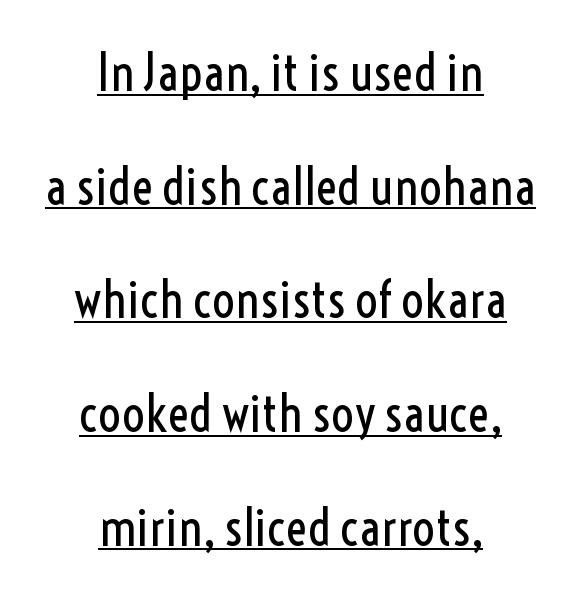
The image shows 51 px regular-weight, condensed sans-serif type, upright; set centered, loose line spacing (2.23x), normal letter spacing, underlined; a medium x-height.
